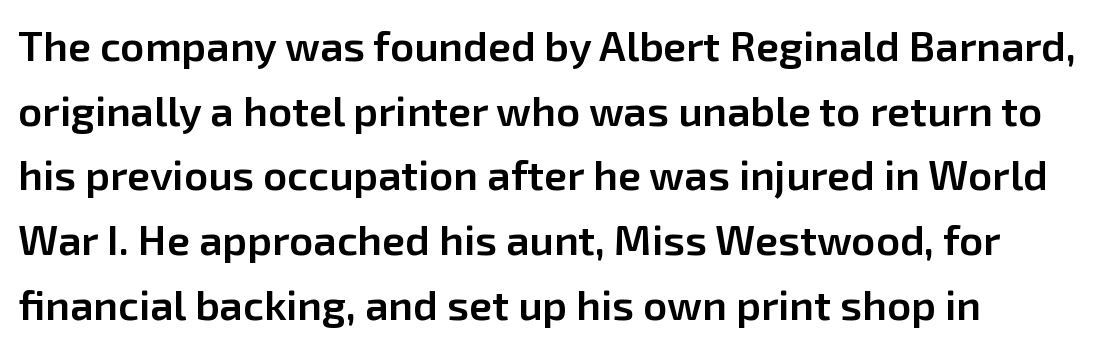
{"serif": "no", "italic": "no", "bold": "semi", "weight": "semibold", "width": "normal", "stroke_contrast": "low", "x_height": "medium", "monospaced": "no", "underline": "no", "line_spacing": "normal", "line_spacing_ratio": 1.54, "letter_spacing": "normal", "letter_spacing_em": 0.0, "glyph_px": 42}
